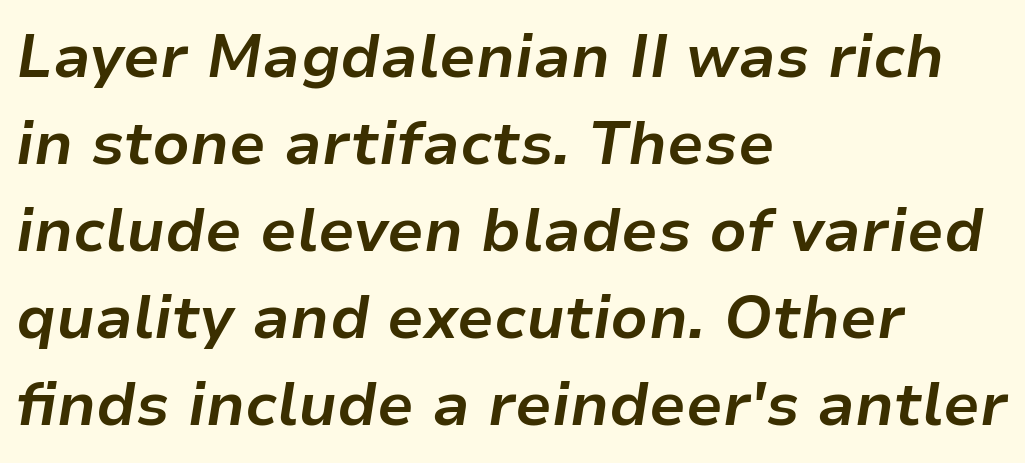
{"italic": "yes", "lean": "right", "slant_degrees": 9, "bold": "yes", "weight": "bold", "width": "normal", "stroke_contrast": "low", "x_height": "medium", "monospaced": "no", "underline": "no", "align": "left", "line_spacing": "normal", "line_spacing_ratio": 1.45, "letter_spacing": "normal", "letter_spacing_em": 0.0, "glyph_px": 60}
